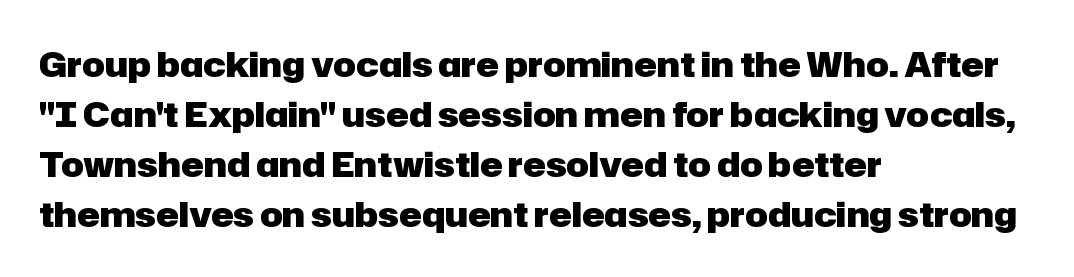
{"serif": "no", "italic": "no", "bold": "yes", "weight": "heavy", "width": "normal", "stroke_contrast": "low", "x_height": "medium", "monospaced": "no", "underline": "no", "align": "left", "line_spacing": "normal", "line_spacing_ratio": 1.47, "letter_spacing": "normal", "letter_spacing_em": 0.0, "glyph_px": 34}
